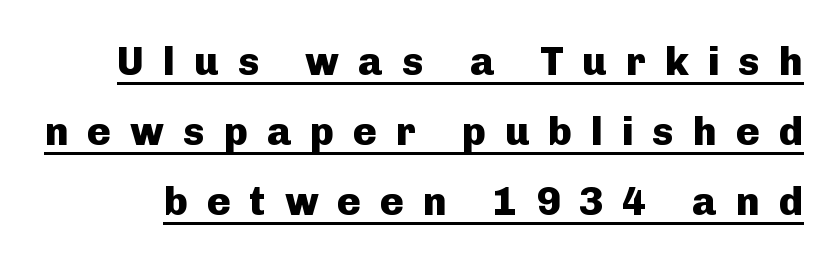
{"serif": "no", "italic": "no", "bold": "yes", "weight": "heavy", "width": "normal", "stroke_contrast": "low", "x_height": "medium", "monospaced": "no", "underline": "yes", "line_spacing_ratio": 1.75, "letter_spacing": "wide", "letter_spacing_em": 0.47, "glyph_px": 40}
